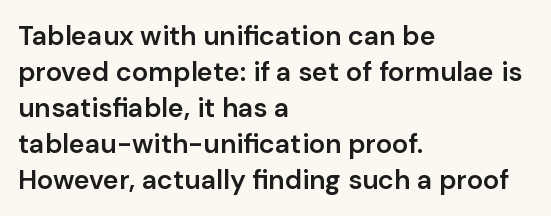
Q: Is the text bold? A: Semi-bold.
Q: Is the text italic (slanted)? A: No, it is upright.
Q: Is the text underlined? A: No.
Q: How is the paragraph aligned? A: Left-aligned.
Q: Is the spacing between letters normal or unusually wide? A: Normal.
Q: Is the spacing between lines tight, normal or loose? A: Normal.
